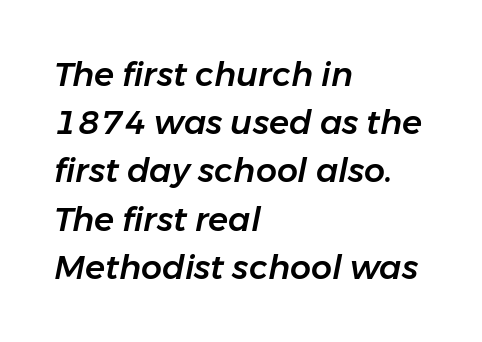
{"italic": "yes", "lean": "right", "slant_degrees": 11, "width": "normal", "stroke_contrast": "low", "x_height": "medium", "monospaced": "no", "underline": "no", "align": "left", "line_spacing": "normal", "line_spacing_ratio": 1.46, "letter_spacing": "normal", "letter_spacing_em": 0.0, "glyph_px": 33}
